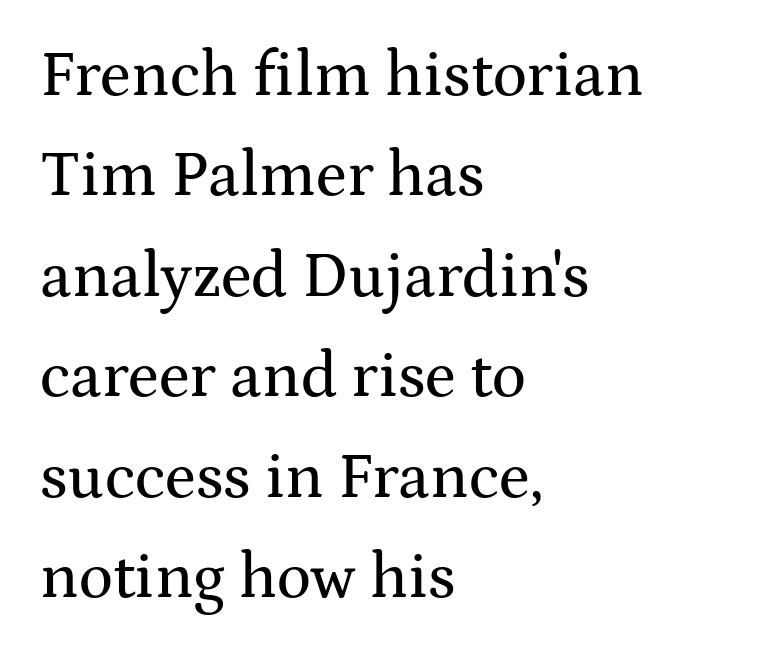
The image shows 64 px wide serif type, upright; set left-aligned, normal line spacing (1.57x), normal letter spacing, not underlined; medium stroke contrast and a medium x-height.
